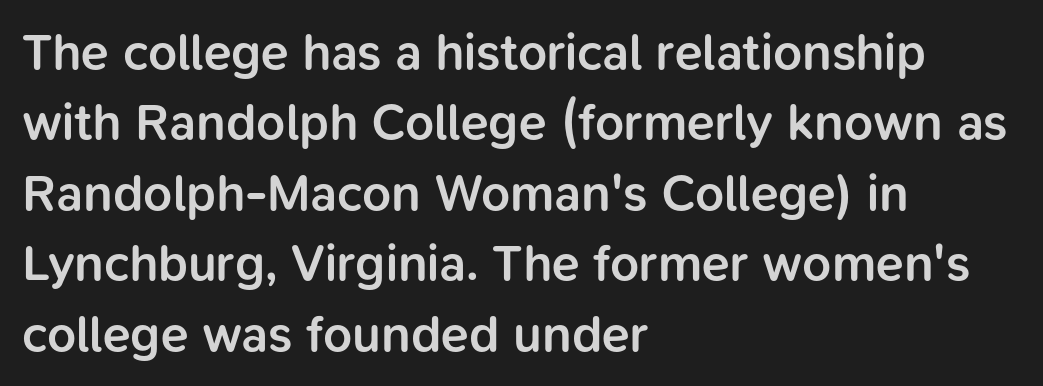
What's the leading like? Ordinary, nothing unusual. The type family on display is of the sans-serif kind. Caption: semibold face, moderately heavy strokes. Spacing verdict: proportional, widths tailored to each character. The typesetter chose a ragged-right arrangement here. The lettering stays uniformly vertical, giving the passage a roman look.
